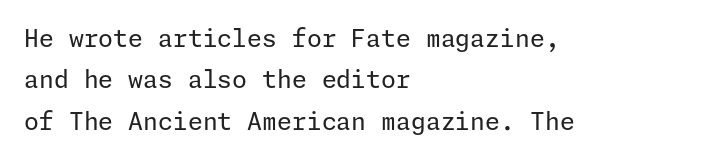
The image shows 24 px text type, upright; set left-aligned, line spacing 1.72x, normal letter spacing, not underlined.
